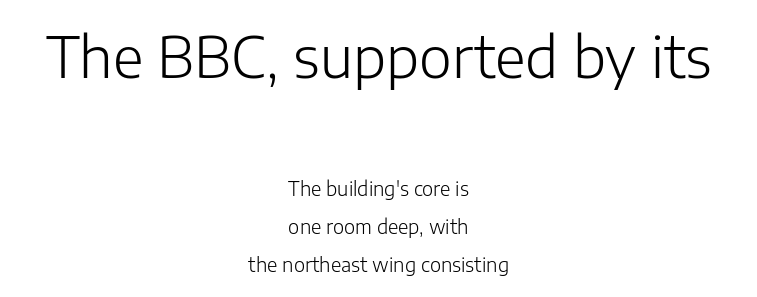
The image shows 56 px light sans-serif type, upright; set centered, loose line spacing (1.99x), normal letter spacing, not underlined; the first (top) block is 2.95x larger; low stroke contrast and a medium x-height.
